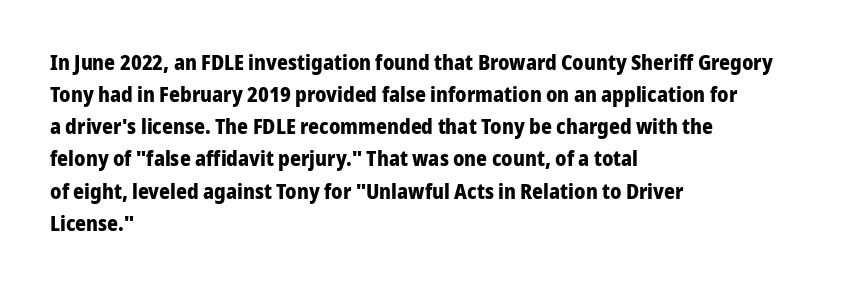
Tracking value appears to be zero — textbook default spacing. Is the type bold? Yes — the strokes are clearly thick and heavy. The block of text has a typical density, with ordinary space between rows. The rag falls on the right side of this text block. Words float on clear page, feet unadorned.
